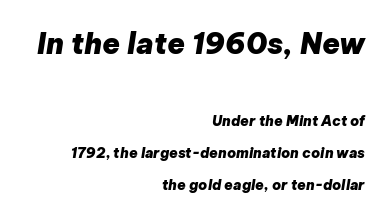
Q: Is the text bold? A: Yes.
Q: Is the text italic (slanted)? A: Yes, it leans right by about 9 degrees.
Q: Is the text underlined? A: No.
Q: How is the paragraph aligned? A: Right-aligned.
Q: Is the spacing between letters normal or unusually wide? A: Normal.
Q: Is the spacing between lines tight, normal or loose? A: Loose.
Q: Which block of text is set in a larger size, the first (top) or the second (bottom)? A: The first (top) one.
Q: Width (condensed, normal, or wide)? A: Normal.
Q: Stroke contrast? A: Low.
Q: x-height? A: Medium.
Q: Monospaced? A: No.
